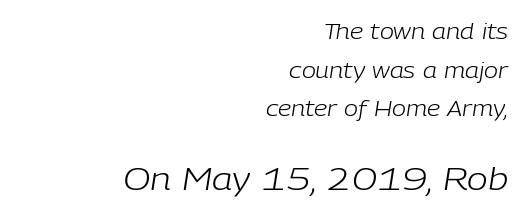
The image shows 31 px light type, italic (leaning right); set right-aligned, line spacing 1.84x, normal letter spacing, not underlined; the second (bottom) block is 1.48x larger; low stroke contrast and a medium x-height.
